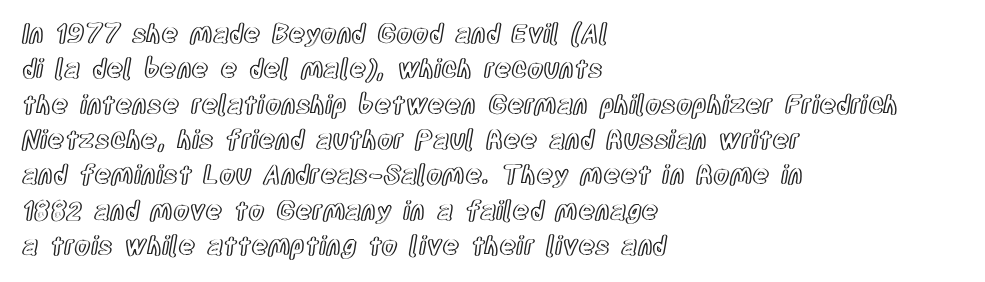
The passage shown stacks its lines at a standard gap. These lines stack with their left ends in a neat column. Caption: standard tracking, unaltered. Words float on clear page, feet unadorned.
